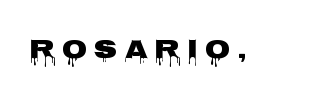
Q: Is the text bold? A: Yes.
Q: Is the text italic (slanted)? A: No, it is upright.
Q: Is the text underlined? A: No.
Q: Is the spacing between letters normal or unusually wide? A: Unusually wide.
